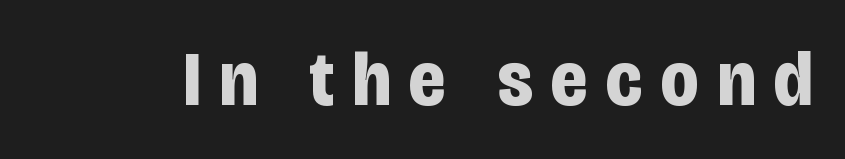
{"serif": "no", "italic": "no", "bold": "yes", "weight": "bold", "width": "condensed", "stroke_contrast": "low", "x_height": "large", "monospaced": "no", "underline": "no", "letter_spacing": "wide", "letter_spacing_em": 0.24, "glyph_px": 78}
